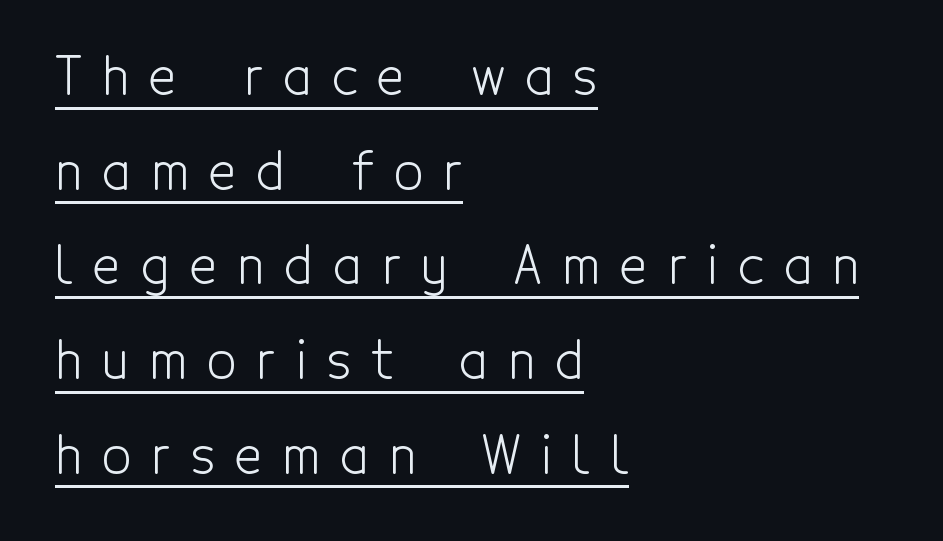
Posture: straight, roman, zero tilt. Stem width sits at or under what a default text font uses. Does the copy run flush right? No — it runs flush left. In terms of letterspacing, this is a distinctly airy, spread setting. The letters advance in unequal steps, a hallmark of proportional type. What decoration does the sample have? An underline.
